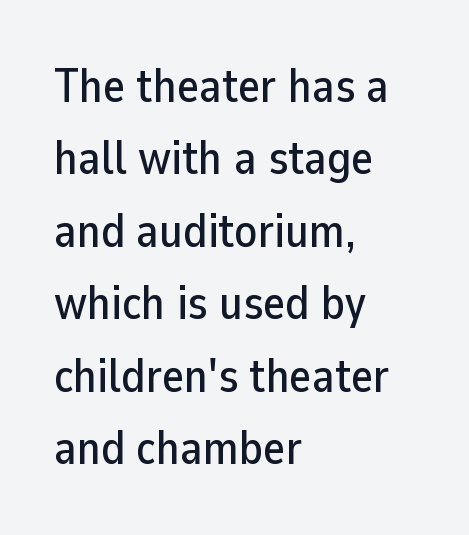
The image shows 47 px sans-serif type, upright; set left-aligned, normal line spacing (1.54x), normal letter spacing, not underlined; low stroke contrast and a medium x-height.
